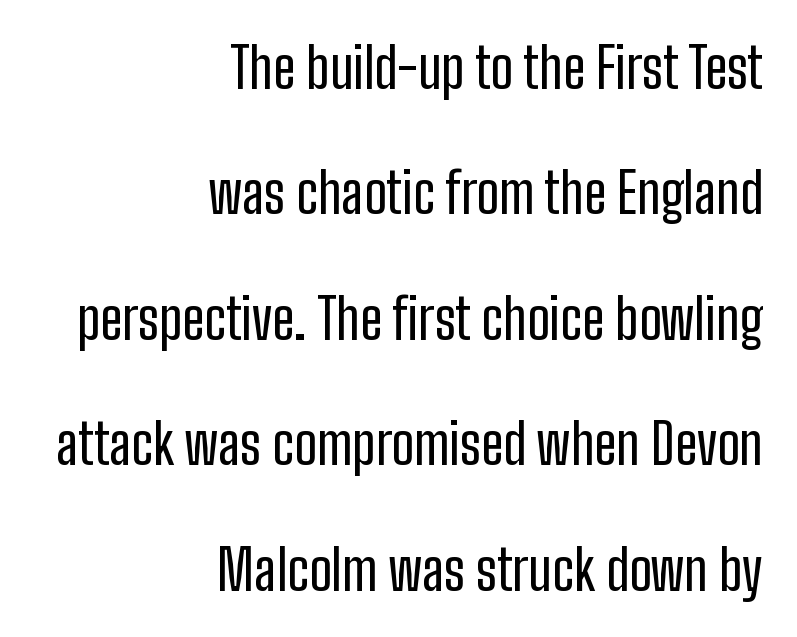
Q: Is the text italic (slanted)? A: No, it is upright.
Q: Is the typeface a serif or a sans-serif typeface? A: Sans-serif.
Q: Is the text underlined? A: No.
Q: How is the paragraph aligned? A: Right-aligned.
Q: Is the spacing between letters normal or unusually wide? A: Normal.
Q: Is the spacing between lines tight, normal or loose? A: Loose.
Q: Width (condensed, normal, or wide)? A: Condensed.
Q: Stroke contrast? A: Low.
Q: x-height? A: Medium.
Q: Monospaced? A: No.
